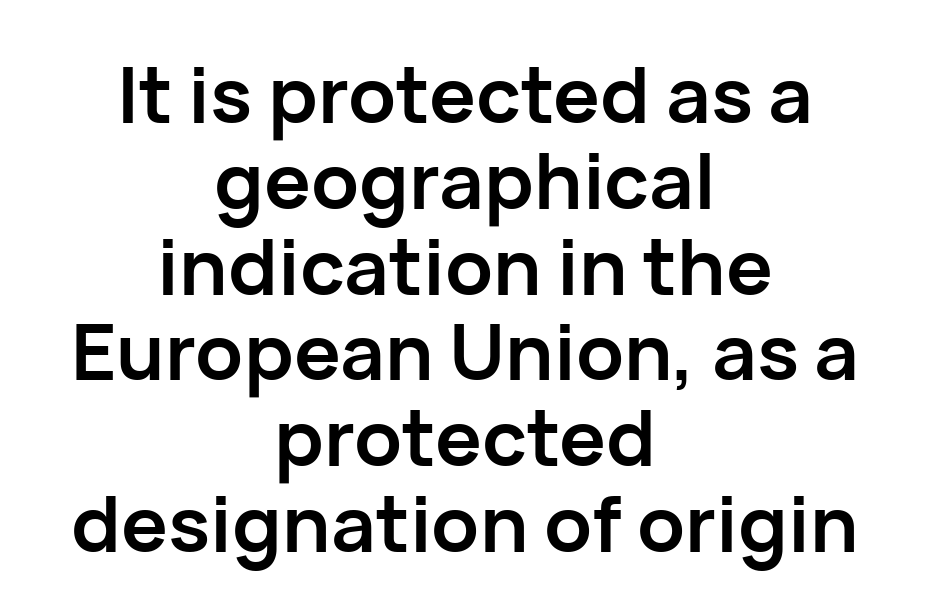
Q: Is the text bold? A: Yes.
Q: Is the text italic (slanted)? A: No, it is upright.
Q: Is the typeface a serif or a sans-serif typeface? A: Sans-serif.
Q: Is the text underlined? A: No.
Q: How is the paragraph aligned? A: Centered.
Q: Is the spacing between letters normal or unusually wide? A: Normal.
Q: Is the spacing between lines tight, normal or loose? A: Tight.
Q: Width (condensed, normal, or wide)? A: Normal.
Q: Stroke contrast? A: Low.
Q: x-height? A: Medium.
Q: Monospaced? A: No.
